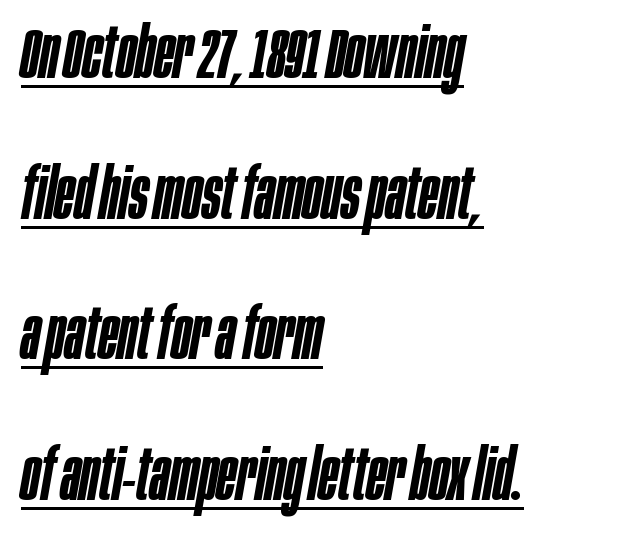
{"italic": "yes", "lean": "right", "slant_degrees": 10, "bold": "semi", "weight": "semibold", "width": "condensed", "stroke_contrast": "low", "x_height": "large", "monospaced": "no", "underline": "yes", "align": "left", "line_spacing": "loose", "line_spacing_ratio": 1.98, "letter_spacing": "normal", "letter_spacing_em": 0.0, "glyph_px": 71}
